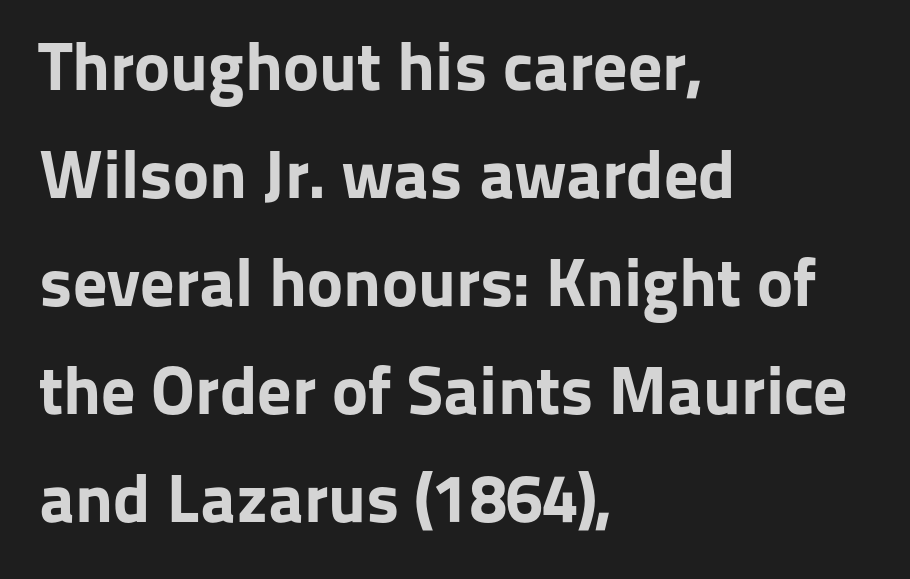
Whoever set this chose a conventional vertical rhythm. The rag falls on the right side of this text block. Is there any slant? The stems are plumb. Here the glyphs are tracked normally, forming tight word shapes. Is the type bold? Yes — the strokes are clearly thick and heavy. Bare-footed words on every line.
